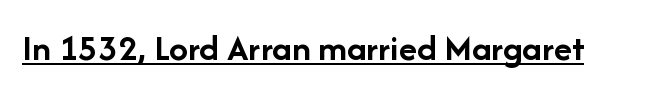
Q: Is the text bold? A: Yes.
Q: Is the text italic (slanted)? A: No, it is upright.
Q: Is the typeface a serif or a sans-serif typeface? A: Sans-serif.
Q: Is the text underlined? A: Yes.
Q: Is the spacing between letters normal or unusually wide? A: Normal.
Q: Width (condensed, normal, or wide)? A: Normal.
Q: Stroke contrast? A: Low.
Q: x-height? A: Medium.
Q: Monospaced? A: No.
